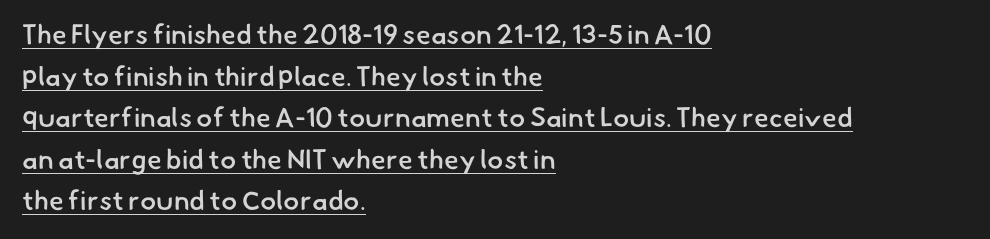
Q: Is the text bold? A: Semi-bold.
Q: Is the text underlined? A: Yes.
Q: How is the paragraph aligned? A: Left-aligned.
Q: Is the spacing between letters normal or unusually wide? A: Normal.
Q: Is the spacing between lines tight, normal or loose? A: Normal.
